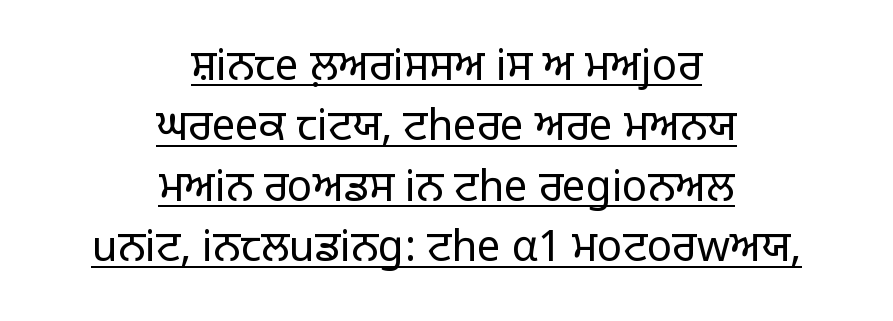
Stems here are at most as thick as an everyday book face. The lettering is marked with a stroke running underneath it. Leading matches the norm, producing a regular column. In CSS terms this would be text-align: center. Students, note that the glyphs here touch the page at normal intervals.
